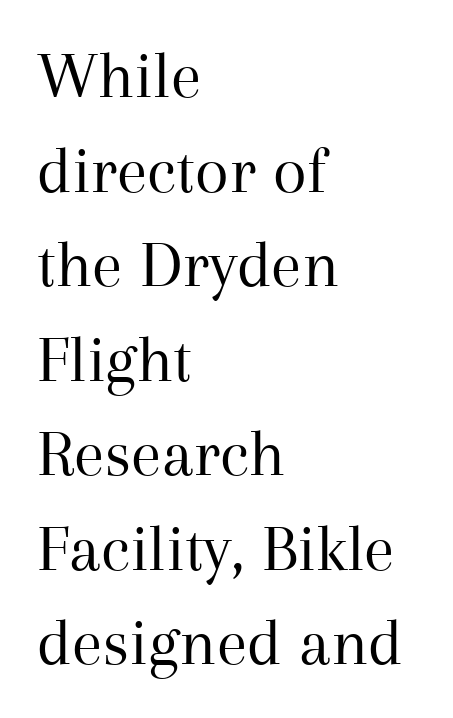
Q: Is the text bold? A: No.
Q: Is the text italic (slanted)? A: No, it is upright.
Q: Is the typeface a serif or a sans-serif typeface? A: Serif.
Q: Is the text underlined? A: No.
Q: How is the paragraph aligned? A: Left-aligned.
Q: Is the spacing between letters normal or unusually wide? A: Normal.
Q: Is the spacing between lines tight, normal or loose? A: Normal.
Q: Width (condensed, normal, or wide)? A: Normal.
Q: Stroke contrast? A: Medium.
Q: x-height? A: Medium.
Q: Monospaced? A: No.
